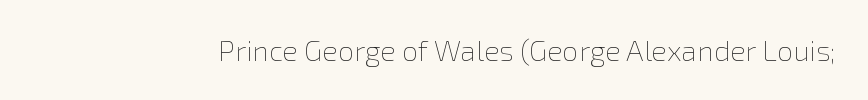
Q: Is the text bold? A: No.
Q: Is the text italic (slanted)? A: No, it is upright.
Q: Is the text underlined? A: No.
Q: Is the spacing between letters normal or unusually wide? A: Normal.
Q: Width (condensed, normal, or wide)? A: Normal.
Q: x-height? A: Medium.
Q: Monospaced? A: No.
